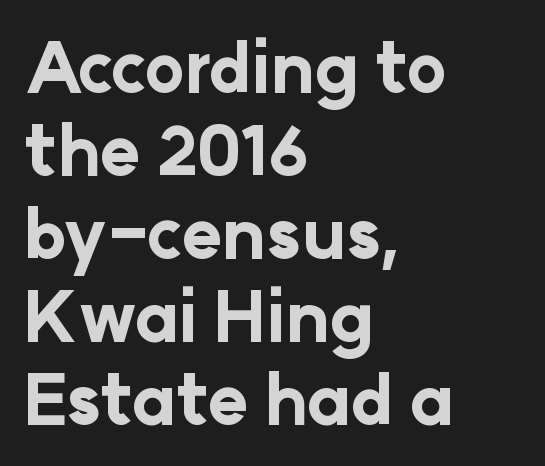
The image shows 68 px bold sans-serif type, upright; set left-aligned, line spacing 1.22x, normal letter spacing, not underlined; low stroke contrast and a medium x-height.
